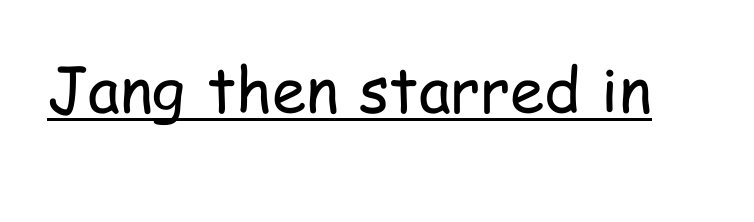
Q: Is the text bold? A: No.
Q: Is the text italic (slanted)? A: No, it is upright.
Q: Is the typeface a serif or a sans-serif typeface? A: Sans-serif.
Q: Is the text underlined? A: Yes.
Q: Is the spacing between letters normal or unusually wide? A: Normal.
Q: Width (condensed, normal, or wide)? A: Condensed.
Q: Stroke contrast? A: Low.
Q: x-height? A: Medium.
Q: Monospaced? A: No.
